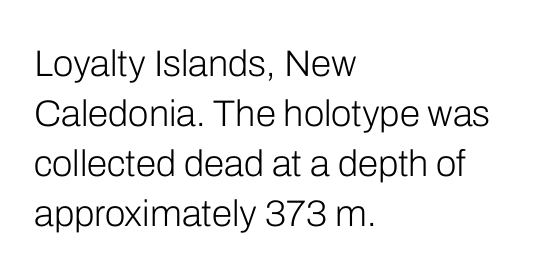
Tracking value appears to be zero — textbook default spacing. Layout note: lines flush left. Varying glyph widths throughout — classic text-font behaviour. No heavy texture on the line: the type isn't bold. Underlining? Definitely not there.
